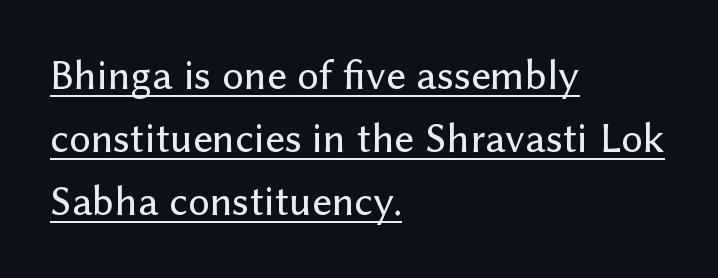
The image shows 43 px sans-serif type, upright; set left-aligned, normal line spacing (1.46x), normal letter spacing, underlined; low stroke contrast and a medium x-height.
